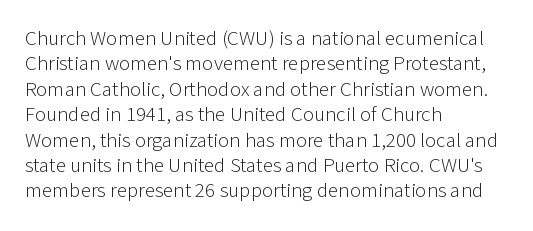
The image shows 21 px text type, upright; set left-aligned, line spacing 1.21x, normal letter spacing, not underlined.
